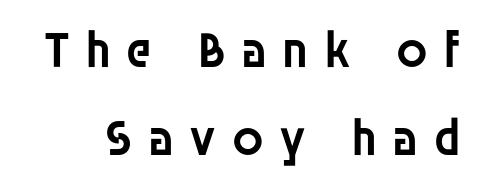
{"serif": "no", "italic": "no", "bold": "semi", "weight": "semibold", "width": "normal", "stroke_contrast": "low", "x_height": "large", "monospaced": "no", "underline": "no", "line_spacing": "normal", "line_spacing_ratio": 1.7, "letter_spacing": "wide", "letter_spacing_em": 0.26, "glyph_px": 52}
